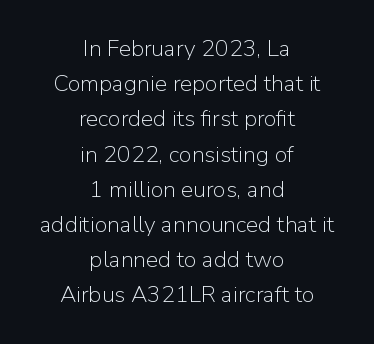
{"italic": "no", "bold": "no", "underline": "no", "align": "center", "line_spacing": "normal", "line_spacing_ratio": 1.53, "letter_spacing": "normal", "letter_spacing_em": 0.0, "glyph_px": 23}
